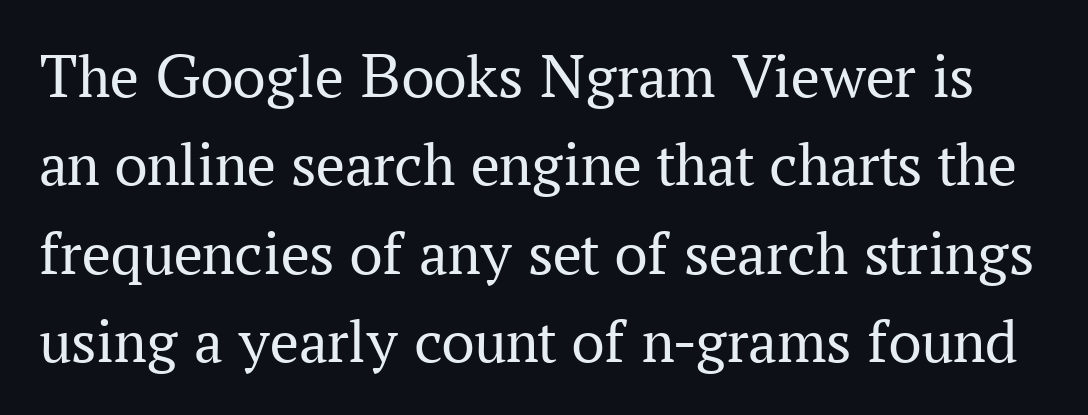
{"serif": "yes", "italic": "no", "bold": "no", "weight": "regular", "width": "normal", "stroke_contrast": "medium", "x_height": "medium", "monospaced": "no", "underline": "no", "line_spacing": "normal", "line_spacing_ratio": 1.38, "letter_spacing": "normal", "letter_spacing_em": 0.0, "glyph_px": 64}
